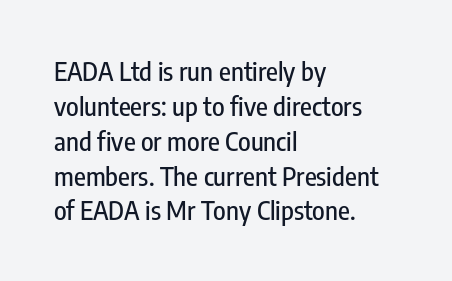
{"italic": "no", "underline": "no", "align": "left", "line_spacing": "normal", "line_spacing_ratio": 1.34, "letter_spacing": "normal", "letter_spacing_em": 0.0, "glyph_px": 26}
